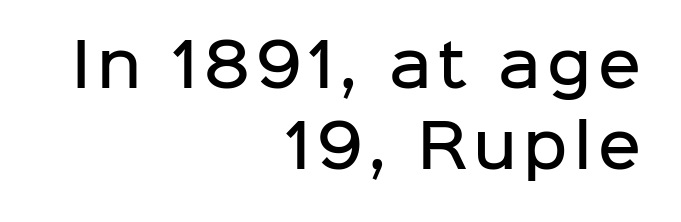
The image shows 59 px semibold sans-serif type, upright; set right-aligned, normal line spacing (1.38x), not underlined; low stroke contrast and a medium x-height.
